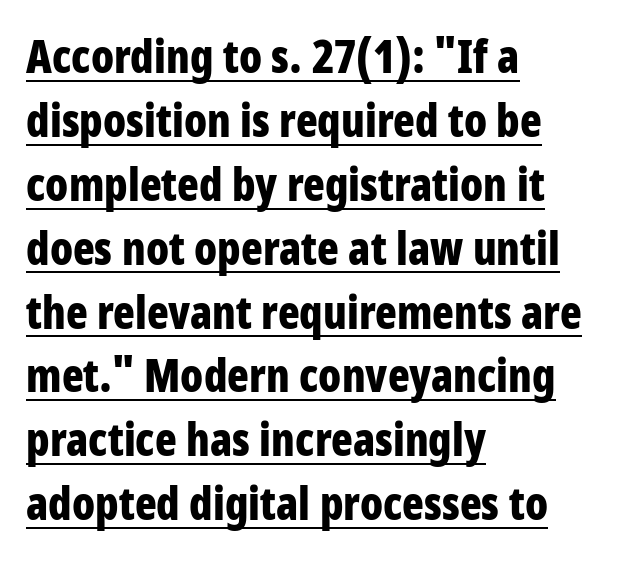
{"serif": "no", "italic": "no", "bold": "yes", "weight": "bold", "width": "condensed", "stroke_contrast": "low", "x_height": "large", "monospaced": "no", "underline": "yes", "align": "left", "line_spacing": "normal", "line_spacing_ratio": 1.42, "letter_spacing": "normal", "letter_spacing_em": 0.0, "glyph_px": 45}
